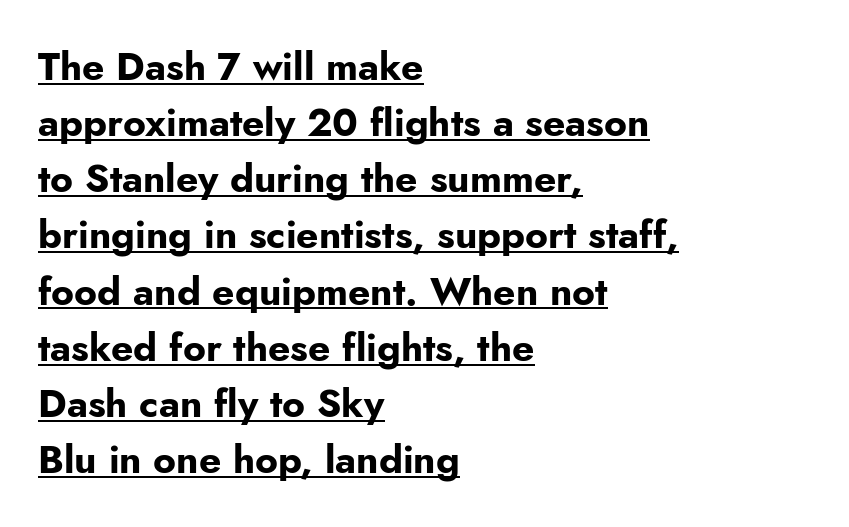
{"serif": "no", "italic": "no", "bold": "yes", "weight": "bold", "width": "normal", "stroke_contrast": "low", "x_height": "small", "monospaced": "no", "underline": "yes", "align": "left", "line_spacing": "normal", "line_spacing_ratio": 1.44, "letter_spacing": "normal", "letter_spacing_em": 0.0, "glyph_px": 39}
